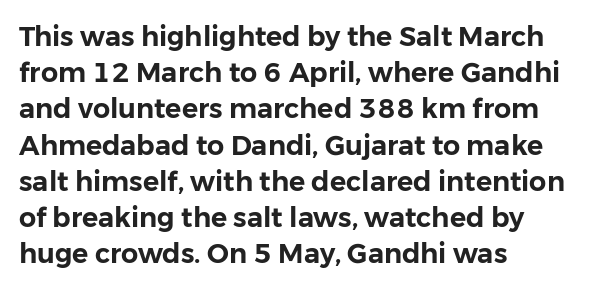
A normal amount of white space separates one row of letters from the next. Rendered with straight, roman letterforms. Rule under the text: the space is simply empty. Glyph-to-glyph distance matches everyday printed text. Horizontal alignment here is leftward, the default for most running prose.
